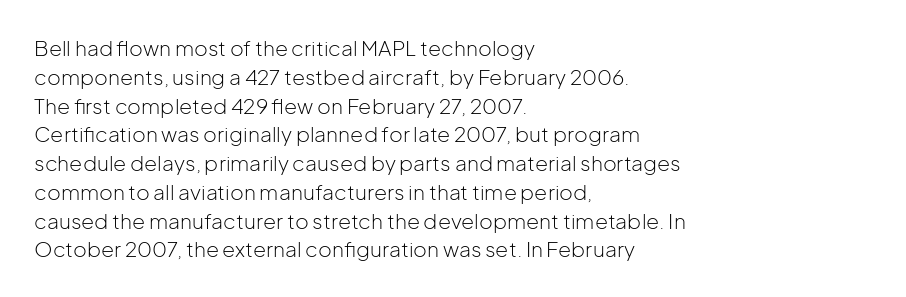
{"italic": "no", "bold": "no", "underline": "no", "align": "left", "line_spacing": "normal", "line_spacing_ratio": 1.37, "letter_spacing": "normal", "letter_spacing_em": 0.0, "glyph_px": 21}
